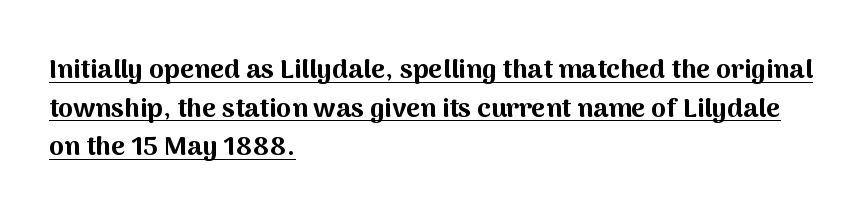
Q: Is the text bold? A: Yes.
Q: Is the text italic (slanted)? A: No, it is upright.
Q: Is the text underlined? A: Yes.
Q: How is the paragraph aligned? A: Left-aligned.
Q: Is the spacing between letters normal or unusually wide? A: Normal.
Q: Is the spacing between lines tight, normal or loose? A: Normal.
